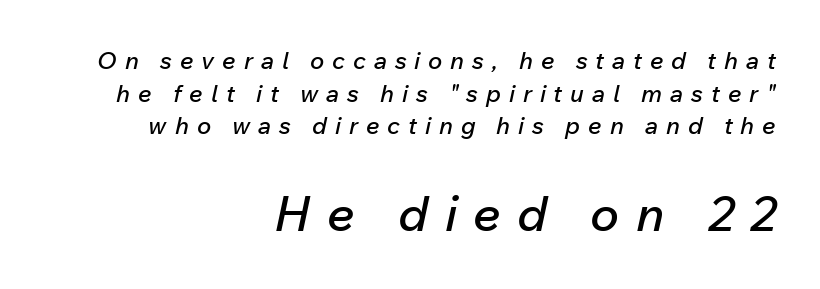
Rule under the text: the space is simply empty. The rendering anchors every line to the right-hand side. If you drew a line through each stem, it would be angled. These lines have a slow, spaced-out rhythm from letter to letter. Baseline-to-baseline distance is the conventional proportion of letter height. The face used here is proportionally spaced, like ordinary book or web type.
